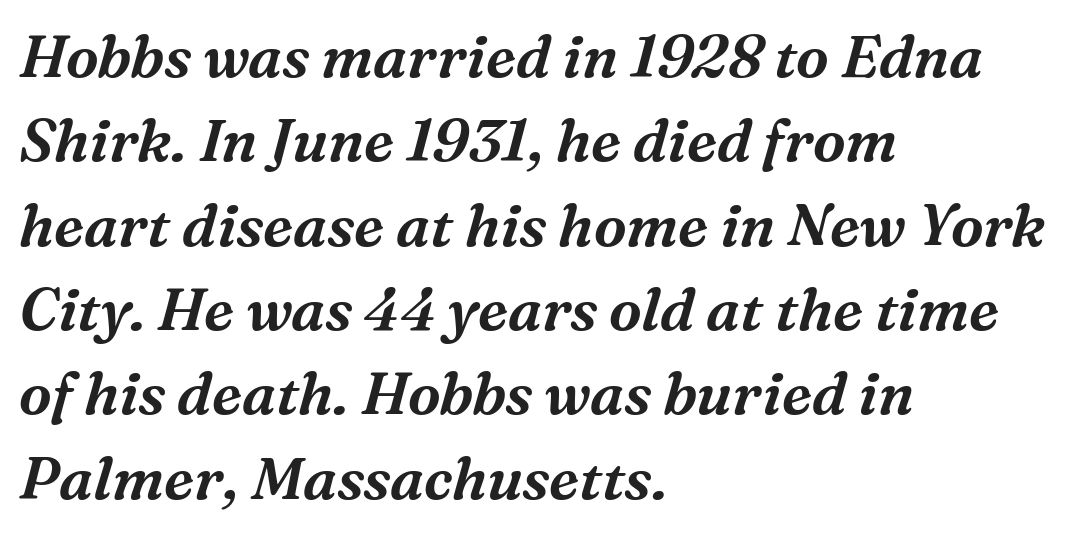
Q: Is the text italic (slanted)? A: Yes, it leans right by about 16 degrees.
Q: Is the typeface a serif or a sans-serif typeface? A: Serif.
Q: Is the text underlined? A: No.
Q: How is the paragraph aligned? A: Left-aligned.
Q: Is the spacing between letters normal or unusually wide? A: Normal.
Q: Is the spacing between lines tight, normal or loose? A: Normal.
Q: Width (condensed, normal, or wide)? A: Normal.
Q: Stroke contrast? A: Medium.
Q: x-height? A: Medium.
Q: Monospaced? A: No.
